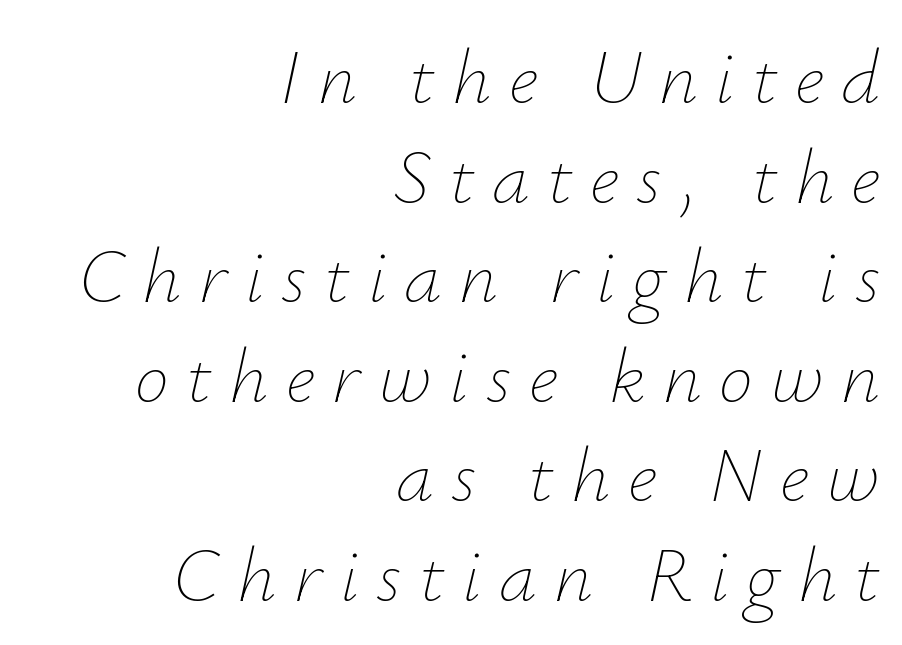
Q: Is the text bold? A: No.
Q: Is the text italic (slanted)? A: Yes, it leans right by about 12 degrees.
Q: Is the text underlined? A: No.
Q: How is the paragraph aligned? A: Right-aligned.
Q: Is the spacing between letters normal or unusually wide? A: Unusually wide.
Q: Is the spacing between lines tight, normal or loose? A: Normal.
Q: Width (condensed, normal, or wide)? A: Normal.
Q: Stroke contrast? A: Low.
Q: x-height? A: Small.
Q: Monospaced? A: No.
